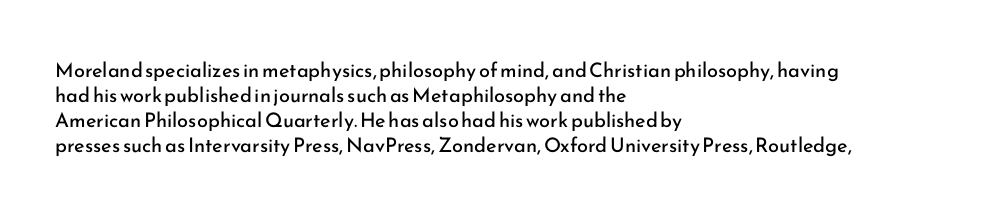
Q: Is the text bold? A: No.
Q: Is the text italic (slanted)? A: No, it is upright.
Q: Is the text underlined? A: No.
Q: How is the paragraph aligned? A: Left-aligned.
Q: Is the spacing between letters normal or unusually wide? A: Normal.
Q: Is the spacing between lines tight, normal or loose? A: Normal.
